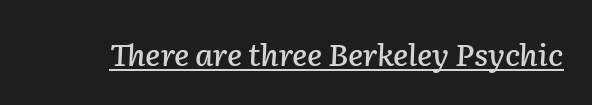
The image shows 31 px text type, italic (leaning right); set normal letter spacing, underlined; low stroke contrast and a medium x-height.
